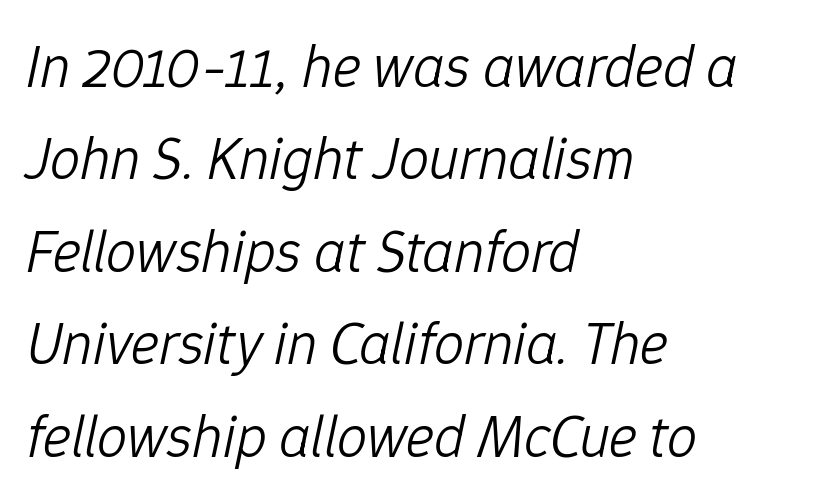
The specimen reads as italic at a glance. The text block is weighted toward the left margin, trailing off unevenly rightward. A typesetter would call this leading conventional body-copy spacing. Stems and bowls with no extra thickness — not bold. Characters follow at the spacing the type designer built in.
